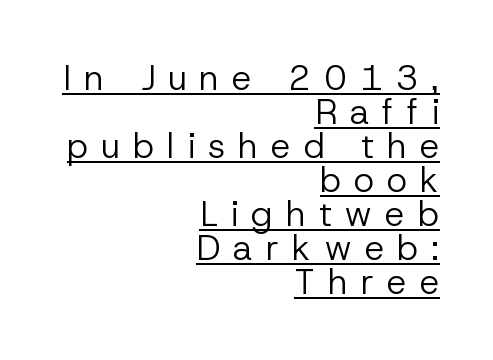
The image shows 35 px regular-weight sans-serif type, upright; set right-aligned, tight line spacing (0.97x), unusually wide letter spacing (+0.37 em), underlined; low stroke contrast and a medium x-height.
